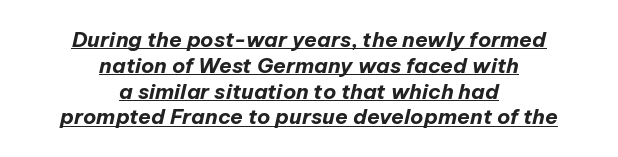
Q: Is the text bold? A: Yes.
Q: Is the text italic (slanted)? A: Yes, it leans right by about 12 degrees.
Q: Is the text underlined? A: Yes.
Q: How is the paragraph aligned? A: Centered.
Q: Is the spacing between letters normal or unusually wide? A: Normal.
